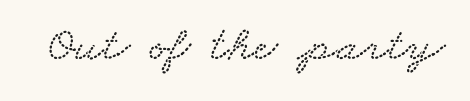
The image shows 50 px wide type; set normal letter spacing, not underlined; low stroke contrast and a small x-height.
